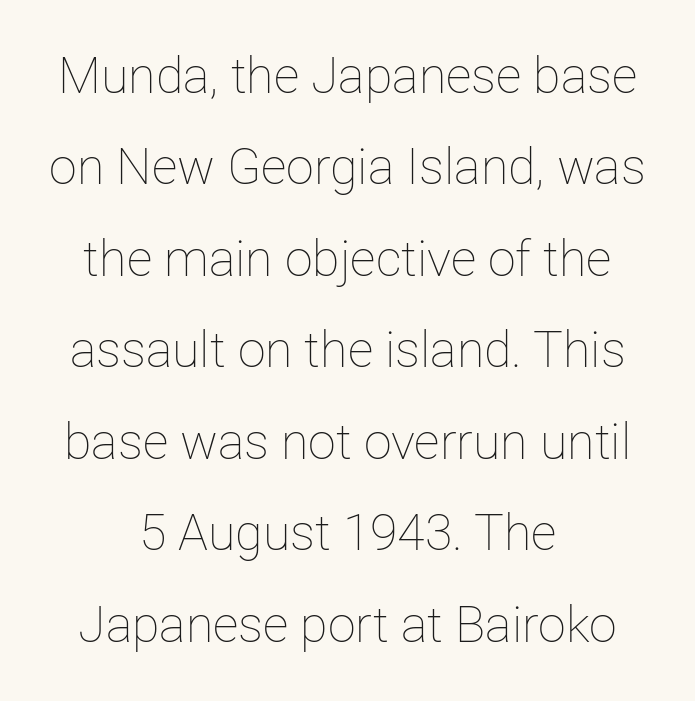
Q: Is the text bold? A: No.
Q: Is the text italic (slanted)? A: No, it is upright.
Q: Is the text underlined? A: No.
Q: How is the paragraph aligned? A: Centered.
Q: Is the spacing between letters normal or unusually wide? A: Normal.
Q: Width (condensed, normal, or wide)? A: Normal.
Q: Stroke contrast? A: Low.
Q: x-height? A: Medium.
Q: Monospaced? A: No.
